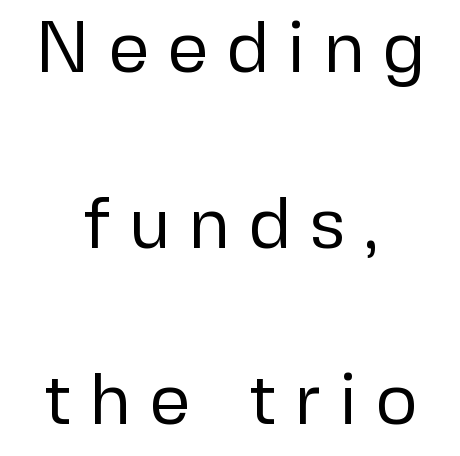
The image shows 73 px regular-weight sans-serif type, upright; set centered, loose line spacing (2.41x), unusually wide letter spacing (+0.24 em), not underlined; low stroke contrast and a medium x-height.
